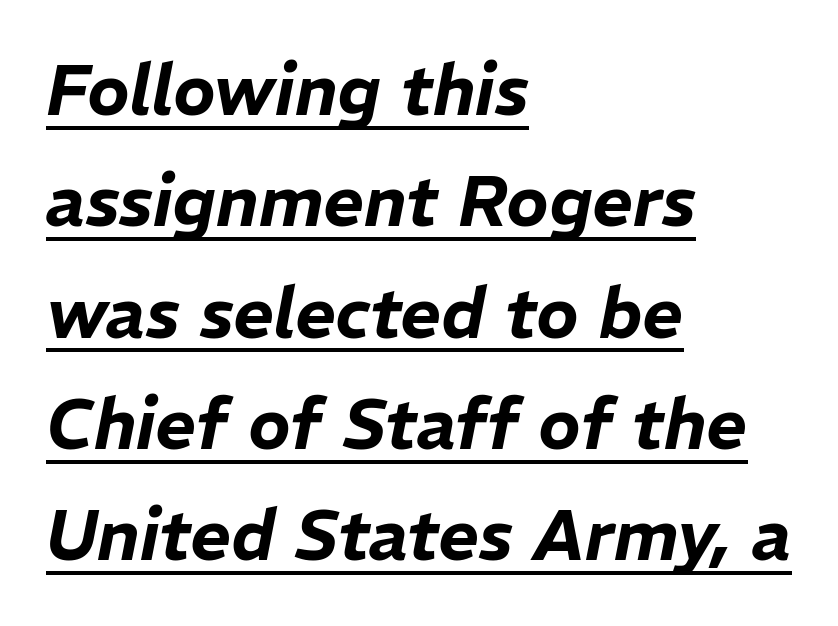
Q: Is the text italic (slanted)? A: Yes, it leans right by about 11 degrees.
Q: Is the text underlined? A: Yes.
Q: How is the paragraph aligned? A: Left-aligned.
Q: Is the spacing between letters normal or unusually wide? A: Normal.
Q: Is the spacing between lines tight, normal or loose? A: Normal.
Q: Width (condensed, normal, or wide)? A: Normal.
Q: Stroke contrast? A: Low.
Q: x-height? A: Medium.
Q: Monospaced? A: No.
